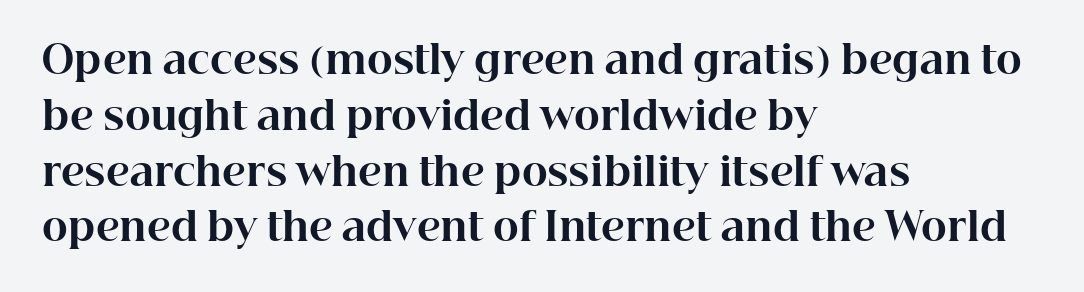
Q: Is the text bold? A: Yes.
Q: Is the text italic (slanted)? A: No, it is upright.
Q: Is the typeface a serif or a sans-serif typeface? A: Serif.
Q: Is the text underlined? A: No.
Q: How is the paragraph aligned? A: Left-aligned.
Q: Is the spacing between letters normal or unusually wide? A: Normal.
Q: Is the spacing between lines tight, normal or loose? A: Normal.
Q: Width (condensed, normal, or wide)? A: Normal.
Q: Stroke contrast? A: High.
Q: x-height? A: Medium.
Q: Monospaced? A: No.
